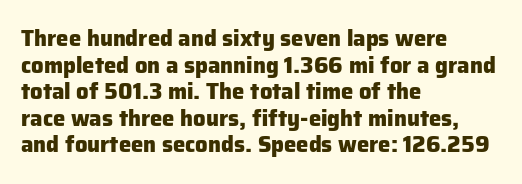
Which margin do the lines hug? The left one — the right edge is uneven. Weight check: bold — yes, fully. Tracking here is standard; glyphs follow each other at the usual distance. Unlike italic type, these characters show no tilt at all. Just letters on the line, the space beneath them empty.
